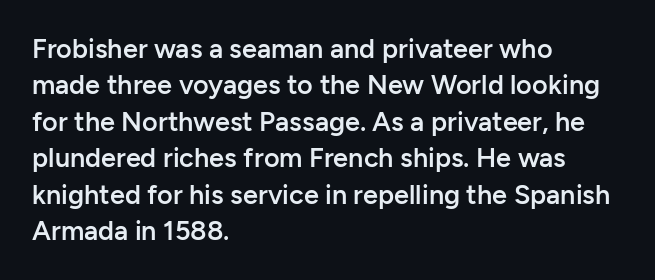
Heft: intermediate — a semibold. The block of text has a typical density, with ordinary space between rows. Descenders hang freely into open space. The rendering anchors every line to the left-hand side.
